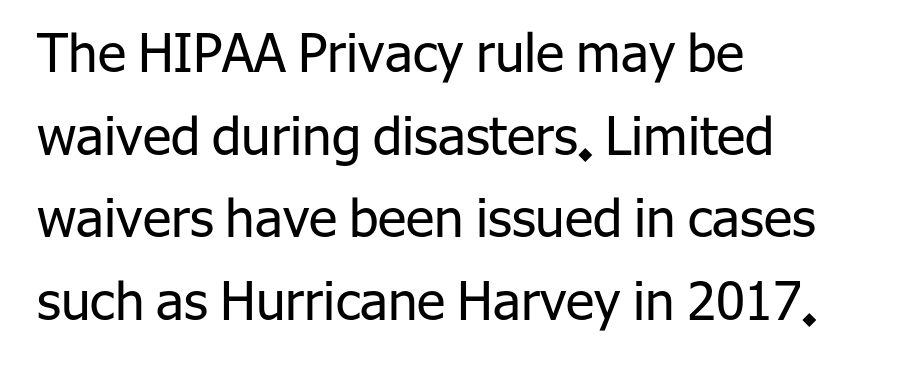
Q: Is the text bold? A: No.
Q: Is the text italic (slanted)? A: No, it is upright.
Q: Is the typeface a serif or a sans-serif typeface? A: Sans-serif.
Q: Is the text underlined? A: No.
Q: How is the paragraph aligned? A: Left-aligned.
Q: Is the spacing between letters normal or unusually wide? A: Normal.
Q: Is the spacing between lines tight, normal or loose? A: Normal.
Q: Width (condensed, normal, or wide)? A: Normal.
Q: Stroke contrast? A: Low.
Q: x-height? A: Medium.
Q: Monospaced? A: No.
